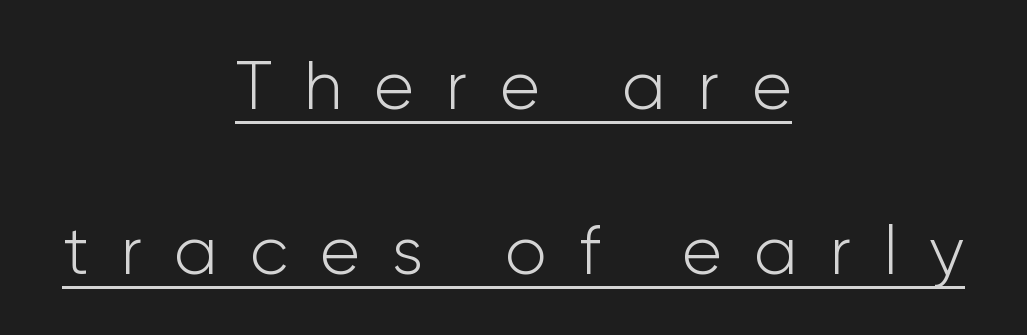
The passage shown is not bold in any degree. Vertical spacing — loose. Font category for this specimen: sans-serif. Do the characters align in a grid? No, the font is proportional. The passage shown is underscored from start to finish.
